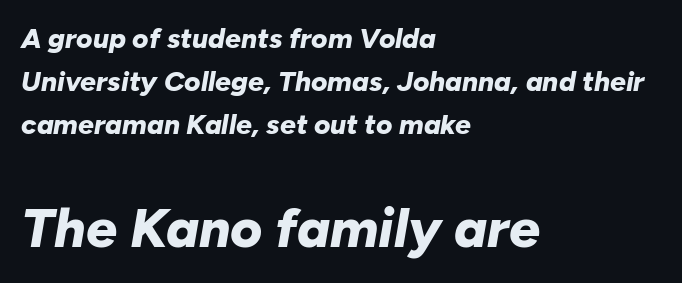
The image shows 55 px bold type, italic (leaning right); set left-aligned, normal line spacing (1.54x), normal letter spacing, not underlined; the second (bottom) block is 1.96x larger; low stroke contrast and a medium x-height.
